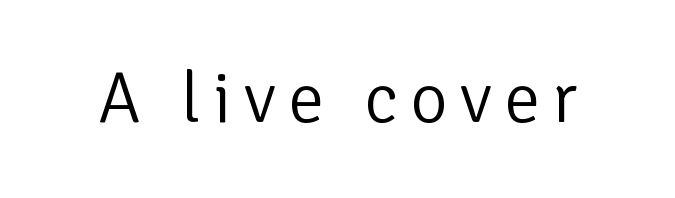
Q: Is the text bold? A: No.
Q: Is the text italic (slanted)? A: No, it is upright.
Q: Is the typeface a serif or a sans-serif typeface? A: Sans-serif.
Q: Is the text underlined? A: No.
Q: Width (condensed, normal, or wide)? A: Normal.
Q: Stroke contrast? A: Low.
Q: x-height? A: Medium.
Q: Monospaced? A: No.
